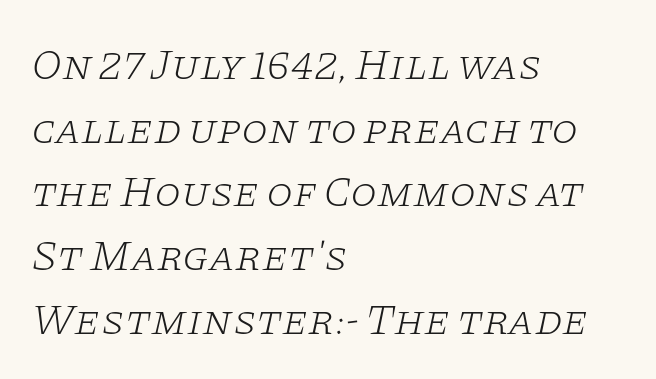
Letters rest on an invisible, unmarked baseline. The text block is weighted toward the left margin, trailing off unevenly rightward. Short note: letters normally spaced. Observe the lean: these are italic letterforms.
